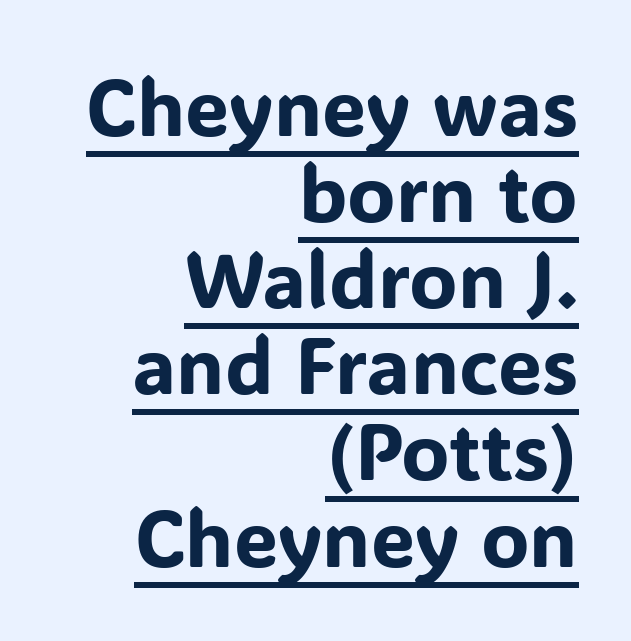
Q: Is the text italic (slanted)? A: No, it is upright.
Q: Is the typeface a serif or a sans-serif typeface? A: Sans-serif.
Q: Is the text underlined? A: Yes.
Q: How is the paragraph aligned? A: Right-aligned.
Q: Is the spacing between letters normal or unusually wide? A: Normal.
Q: Is the spacing between lines tight, normal or loose? A: Tight.
Q: Width (condensed, normal, or wide)? A: Normal.
Q: Stroke contrast? A: Low.
Q: x-height? A: Medium.
Q: Monospaced? A: No.
